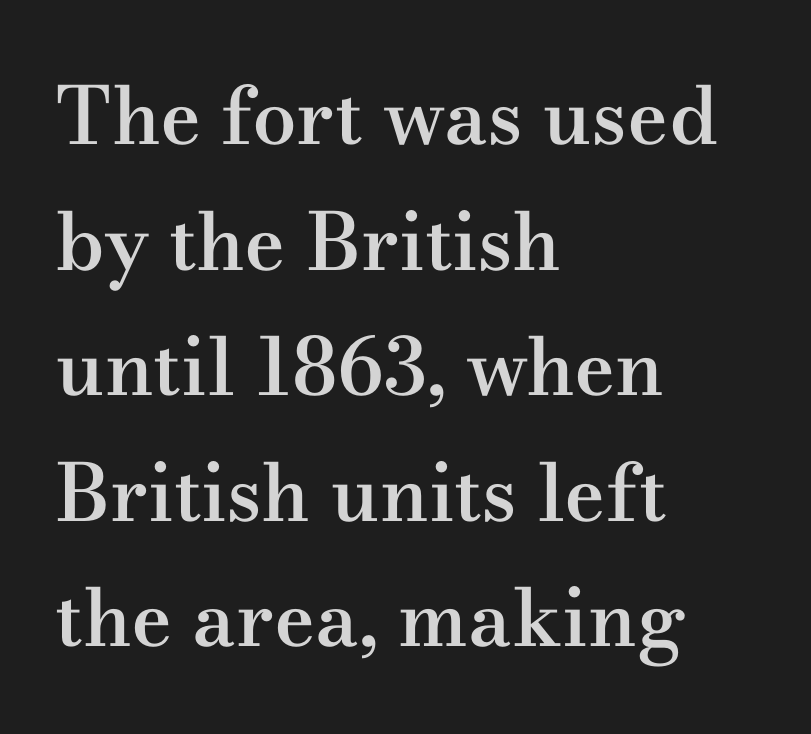
Q: Is the text bold? A: Semi-bold.
Q: Is the text italic (slanted)? A: No, it is upright.
Q: Is the typeface a serif or a sans-serif typeface? A: Serif.
Q: Is the text underlined? A: No.
Q: How is the paragraph aligned? A: Left-aligned.
Q: Is the spacing between letters normal or unusually wide? A: Normal.
Q: Is the spacing between lines tight, normal or loose? A: Normal.
Q: Width (condensed, normal, or wide)? A: Wide.
Q: Stroke contrast? A: Medium.
Q: x-height? A: Small.
Q: Monospaced? A: No.
